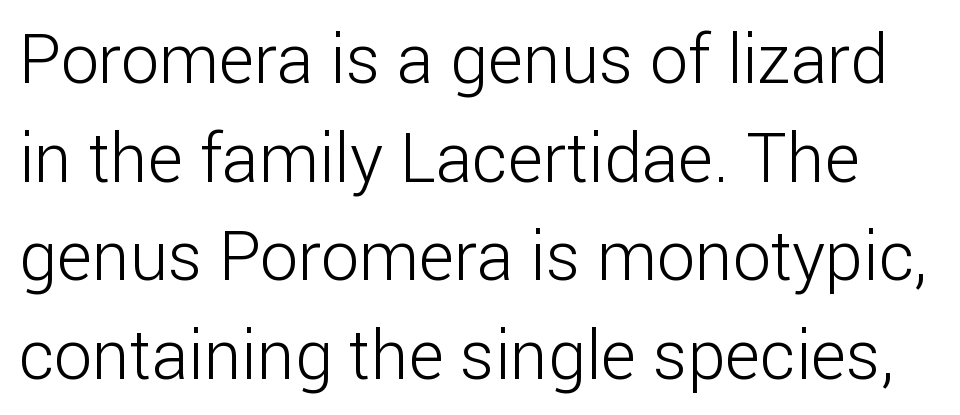
The image shows 68 px light sans-serif type, upright; set normal line spacing (1.45x), normal letter spacing, not underlined; low stroke contrast and a medium x-height.
